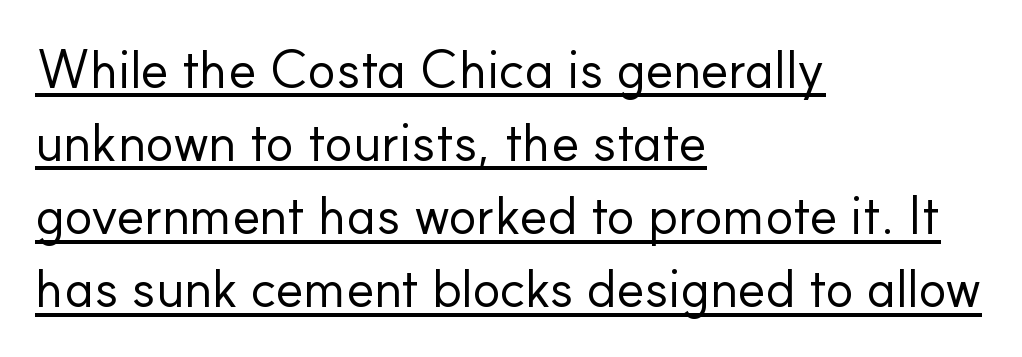
Q: Is the text bold? A: No.
Q: Is the text italic (slanted)? A: No, it is upright.
Q: Is the typeface a serif or a sans-serif typeface? A: Sans-serif.
Q: Is the text underlined? A: Yes.
Q: How is the paragraph aligned? A: Left-aligned.
Q: Is the spacing between letters normal or unusually wide? A: Normal.
Q: Is the spacing between lines tight, normal or loose? A: Normal.
Q: Width (condensed, normal, or wide)? A: Normal.
Q: Stroke contrast? A: Low.
Q: x-height? A: Small.
Q: Monospaced? A: No.
